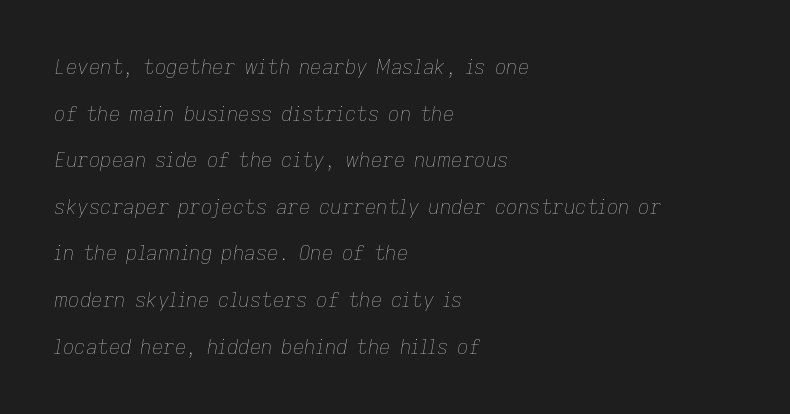
The image shows 20 px text type, italic (leaning right); set left-aligned, loose line spacing (2.33x), normal letter spacing, not underlined.
